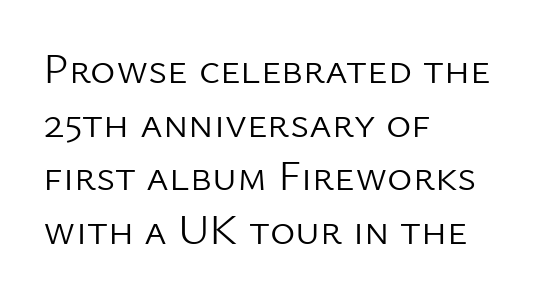
Q: Is the text bold? A: No.
Q: Is the text italic (slanted)? A: No, it is upright.
Q: Is the typeface a serif or a sans-serif typeface? A: Sans-serif.
Q: Is the text underlined? A: No.
Q: How is the paragraph aligned? A: Left-aligned.
Q: Is the spacing between letters normal or unusually wide? A: Normal.
Q: Is the spacing between lines tight, normal or loose? A: Normal.
Q: Width (condensed, normal, or wide)? A: Normal.
Q: Stroke contrast? A: Low.
Q: x-height? A: Medium.
Q: Monospaced? A: No.
